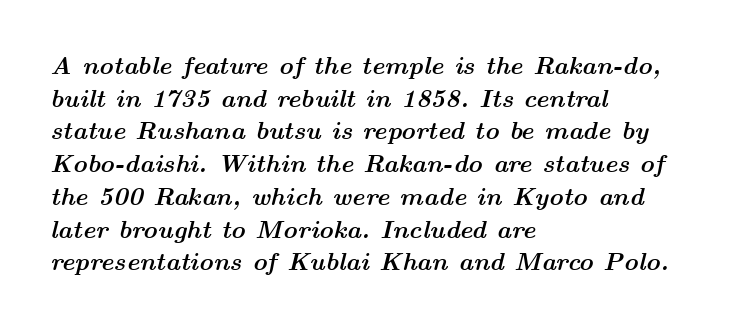
The image shows 25 px bold type, italic (leaning right); set left-aligned, normal line spacing (1.31x), normal letter spacing, not underlined.
